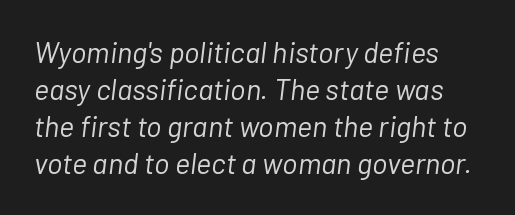
Posture: slanted. This sample has the flowing, uneven cadence of proportional lettering. Is the stroke heavy? The answer is a plain regular-or-lighter. Between one letter and the next there's only the usual sliver of space.
